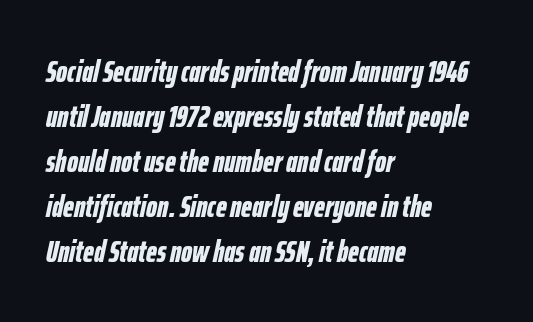
{"italic": "yes", "lean": "right", "slant_degrees": 12, "bold": "yes", "weight": "bold", "width": "condensed", "stroke_contrast": "low", "x_height": "medium", "monospaced": "no", "underline": "no", "align": "left", "line_spacing": "normal", "line_spacing_ratio": 1.45, "letter_spacing": "normal", "letter_spacing_em": 0.0, "glyph_px": 31}
